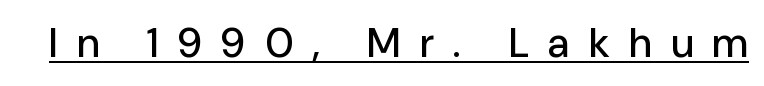
{"serif": "no", "italic": "no", "width": "normal", "stroke_contrast": "low", "x_height": "medium", "monospaced": "no", "underline": "yes", "letter_spacing": "wide", "letter_spacing_em": 0.47, "glyph_px": 41}
